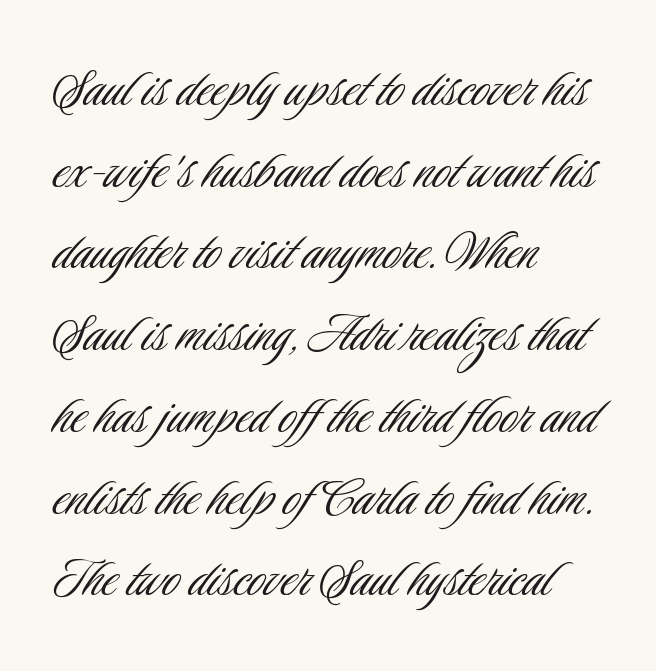
The letters look calm and open, with moderate or lighter stems. Spacing verdict: proportional, widths tailored to each character. This rendering employs a face without finishing strokes, i.e., a sans-serif. If you measured baseline to baseline, you'd find a middling distance.
